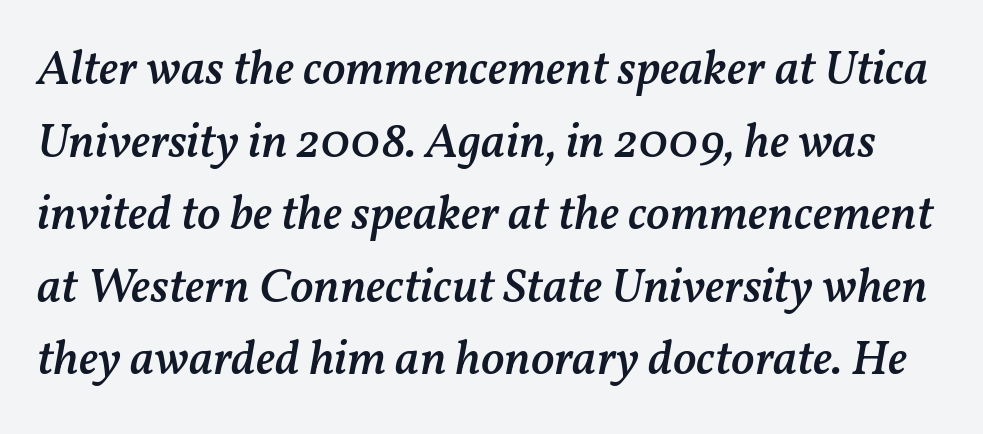
The image shows 49 px semibold type, italic (leaning right); set normal line spacing (1.48x), normal letter spacing, not underlined; medium stroke contrast and a medium x-height.
